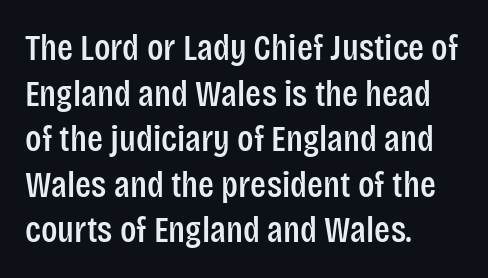
Q: Is the text italic (slanted)? A: No, it is upright.
Q: Is the typeface a serif or a sans-serif typeface? A: Sans-serif.
Q: Is the text underlined? A: No.
Q: How is the paragraph aligned? A: Left-aligned.
Q: Is the spacing between letters normal or unusually wide? A: Normal.
Q: Width (condensed, normal, or wide)? A: Condensed.
Q: Stroke contrast? A: Low.
Q: x-height? A: Large.
Q: Monospaced? A: No.
